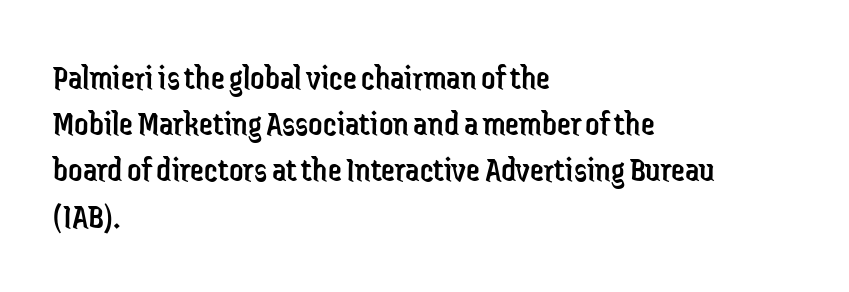
Q: Is the text bold? A: No.
Q: Is the text italic (slanted)? A: No, it is upright.
Q: Is the typeface a serif or a sans-serif typeface? A: Sans-serif.
Q: Is the text underlined? A: No.
Q: How is the paragraph aligned? A: Left-aligned.
Q: Is the spacing between letters normal or unusually wide? A: Normal.
Q: Is the spacing between lines tight, normal or loose? A: Normal.
Q: Width (condensed, normal, or wide)? A: Condensed.
Q: Stroke contrast? A: Low.
Q: x-height? A: Medium.
Q: Monospaced? A: No.
